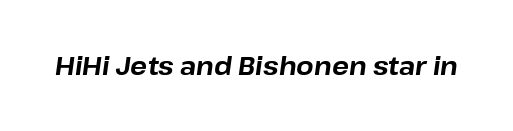
{"italic": "yes", "lean": "right", "slant_degrees": 8, "bold": "yes", "underline": "no", "letter_spacing": "normal", "letter_spacing_em": 0.0, "glyph_px": 25}
